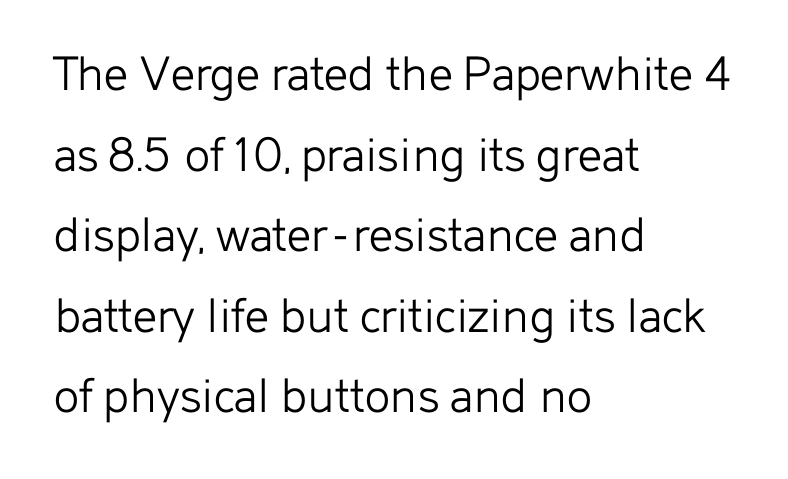
This is sans-serif lettering, the kind often seen on screens and signage. Each new line begins a customary step beneath the previous one. Is this a fixed-width face? No — the glyphs have proportional, varying widths. Each stroke keeps to a modest, everyday thickness or less. You can tell it's not italic because the verticals are truly vertical. Where is the straight margin? On the left.
